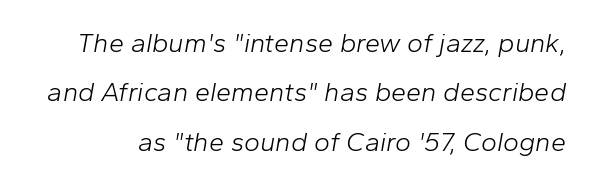
The image shows 27 px text type, italic (leaning right); set line spacing 1.83x, normal letter spacing, not underlined.
